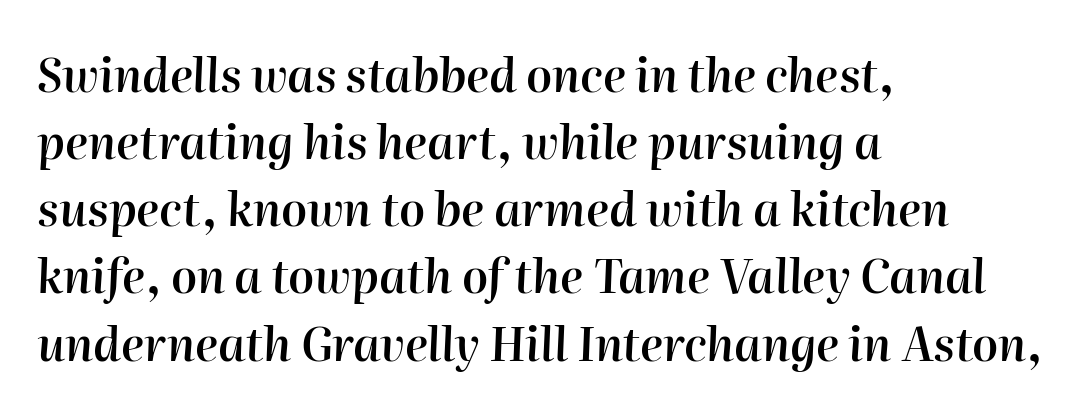
{"italic": "yes", "lean": "right", "slant_degrees": 2, "bold": "semi", "weight": "semibold", "width": "normal", "stroke_contrast": "high", "x_height": "medium", "monospaced": "no", "underline": "no", "align": "left", "line_spacing": "normal", "line_spacing_ratio": 1.46, "letter_spacing": "normal", "letter_spacing_em": 0.0, "glyph_px": 46}
